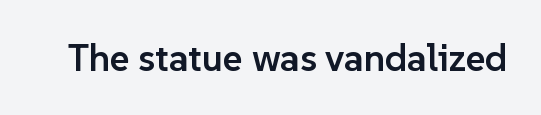
Style check: upright. These lines keep a tight, regular rhythm from letter to letter. As a designer I'd log this as weight 600, semibold. The gap between lines stays unmarked. The type family on display is of the sans-serif kind.
